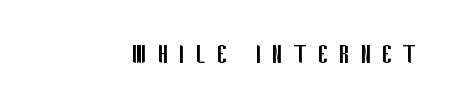
{"serif": "no", "italic": "no", "bold": "no", "weight": "regular", "width": "condensed", "stroke_contrast": "low", "x_height": "large", "monospaced": "no", "underline": "no", "letter_spacing": "wide", "letter_spacing_em": 0.33, "glyph_px": 32}
